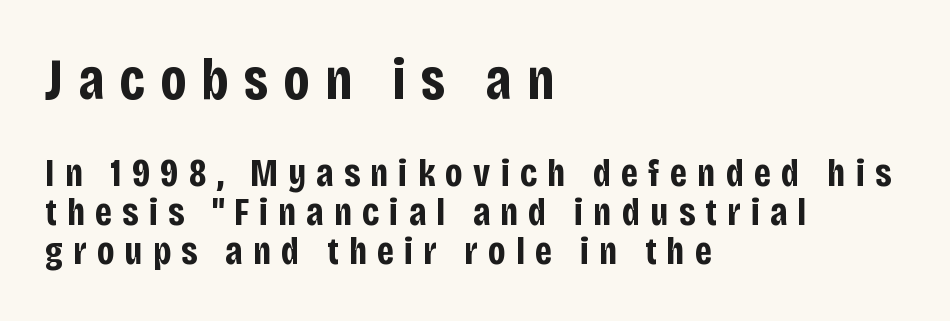
{"serif": "no", "italic": "no", "bold": "yes", "weight": "bold", "width": "condensed", "stroke_contrast": "low", "x_height": "large", "monospaced": "no", "underline": "no", "align": "left", "line_spacing": "tight", "line_spacing_ratio": 1.0, "letter_spacing": "wide", "letter_spacing_em": 0.26, "larger_block": "first", "size_ratio": 1.49, "glyph_px": 58}
